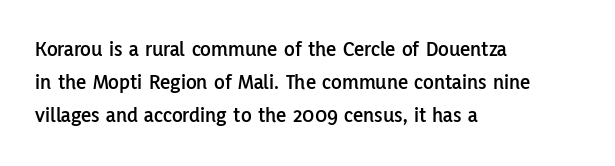
The image shows 22 px text type, upright; set left-aligned, normal line spacing (1.5x), normal letter spacing, not underlined.
